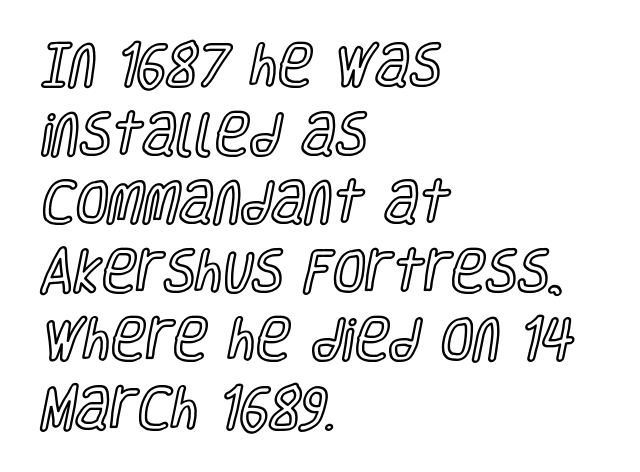
Looks like regular typesetting: each glyph gets only the width it needs. Leading matches the norm, producing a regular column. No extra tracking has been applied to these lines. The area under the type is left untouched. The lines in this sample share a left origin and differ only in where they stop.
